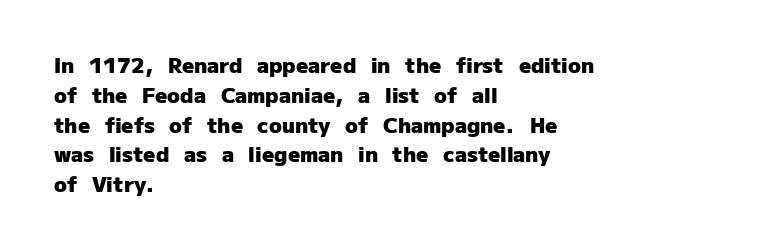
Q: Is the text bold? A: Yes.
Q: Is the text italic (slanted)? A: No, it is upright.
Q: Is the text underlined? A: No.
Q: How is the paragraph aligned? A: Left-aligned.
Q: Is the spacing between letters normal or unusually wide? A: Normal.
Q: Is the spacing between lines tight, normal or loose? A: Normal.
